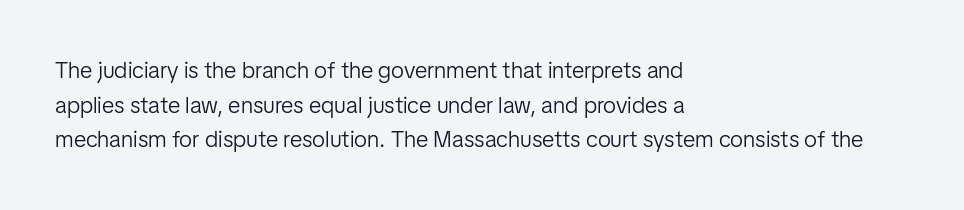
Vertical strokes here are truly vertical. Is the block centered? No — it sits flush against the left margin. Standard letterfit; no display-style spreading of the glyphs. This is not heavy type; no bold has been used.
